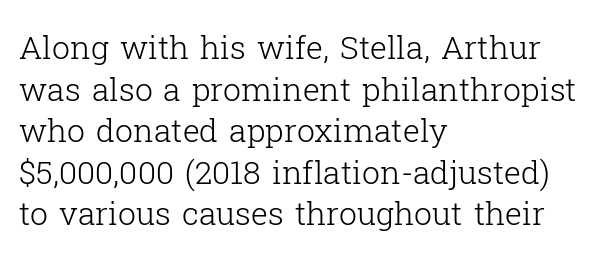
{"serif": "yes", "italic": "no", "bold": "no", "weight": "light", "width": "normal", "stroke_contrast": "low", "x_height": "medium", "monospaced": "no", "underline": "no", "align": "left", "line_spacing": "normal", "line_spacing_ratio": 1.3, "letter_spacing": "normal", "letter_spacing_em": 0.0, "glyph_px": 32}
